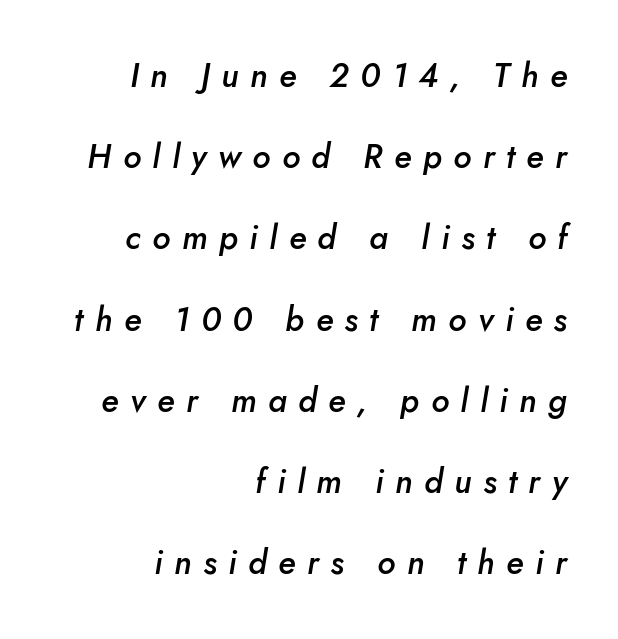
Is there much room between lines? Yes — plenty of vertical air separates them. Think of a printed novel: that variable character pitch is what you see here. Notice how the passage keeps a crisp vertical edge on the right only. The passage shown has open, widely tracked lettering throughout.
